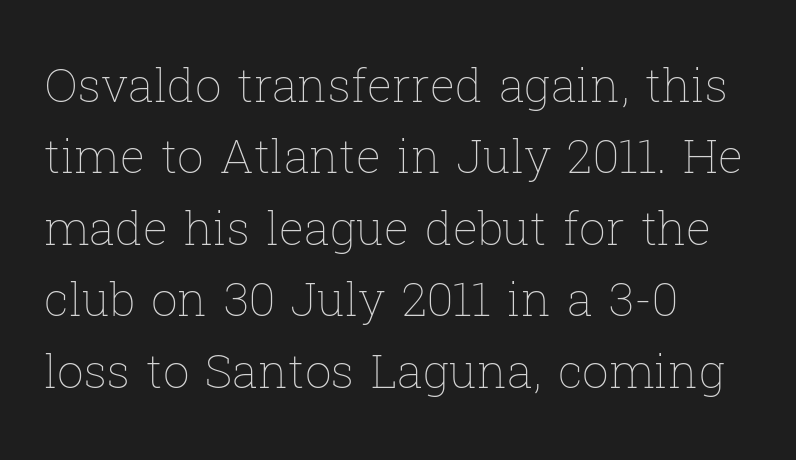
Q: Is the text bold? A: No.
Q: Is the text italic (slanted)? A: No, it is upright.
Q: Is the text underlined? A: No.
Q: How is the paragraph aligned? A: Left-aligned.
Q: Is the spacing between letters normal or unusually wide? A: Normal.
Q: Is the spacing between lines tight, normal or loose? A: Normal.
Q: Width (condensed, normal, or wide)? A: Normal.
Q: Stroke contrast? A: Low.
Q: x-height? A: Medium.
Q: Monospaced? A: No.
